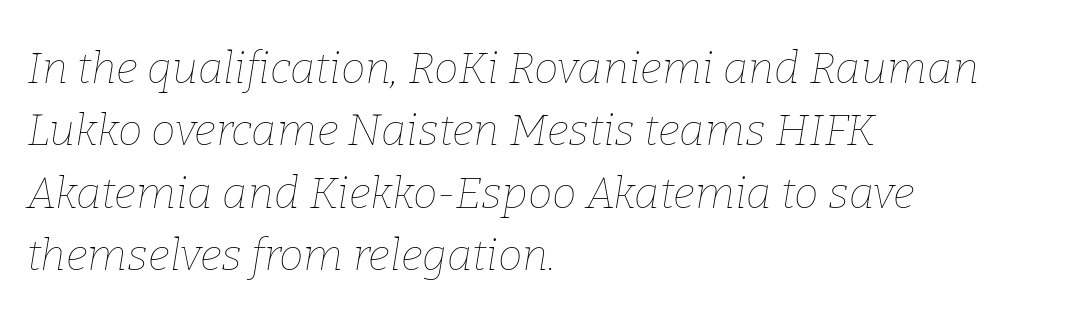
{"italic": "yes", "lean": "right", "slant_degrees": 9, "bold": "no", "weight": "thin", "width": "normal", "stroke_contrast": "low", "x_height": "medium", "monospaced": "no", "underline": "no", "align": "left", "line_spacing": "normal", "line_spacing_ratio": 1.42, "letter_spacing": "normal", "letter_spacing_em": 0.0, "glyph_px": 44}
